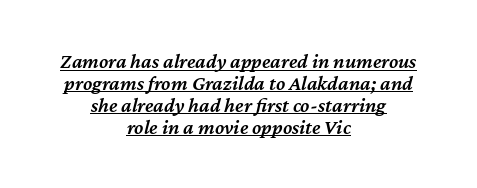
{"italic": "yes", "lean": "right", "slant_degrees": 12, "bold": "semi", "underline": "yes", "align": "center", "line_spacing": "tight", "line_spacing_ratio": 1.04, "letter_spacing": "normal", "letter_spacing_em": 0.0, "glyph_px": 21}
